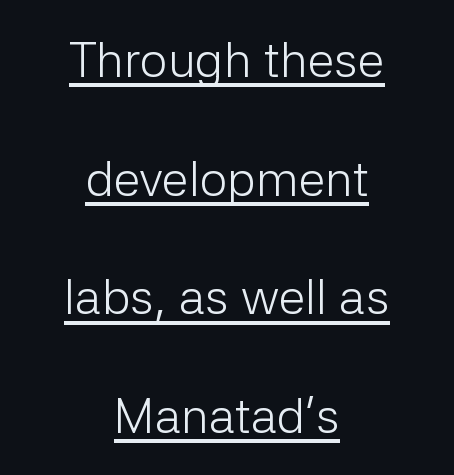
{"serif": "no", "italic": "no", "bold": "no", "weight": "light", "width": "normal", "stroke_contrast": "low", "x_height": "medium", "monospaced": "no", "underline": "yes", "align": "center", "line_spacing": "loose", "line_spacing_ratio": 2.42, "letter_spacing": "normal", "letter_spacing_em": 0.0, "glyph_px": 49}
